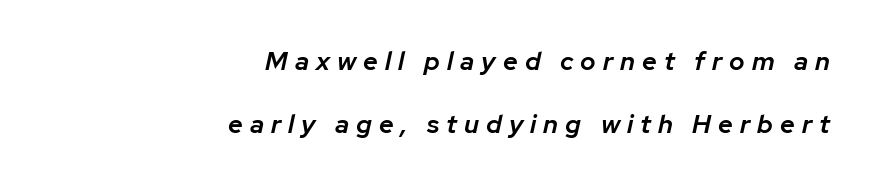
The image shows 26 px text type, italic (leaning right); set right-aligned, loose line spacing (2.43x), unusually wide letter spacing (+0.27 em), not underlined.
